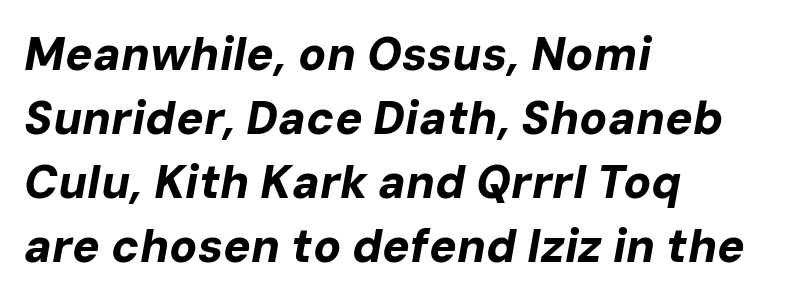
Q: Is the text bold? A: Yes.
Q: Is the text italic (slanted)? A: Yes, it leans right by about 10 degrees.
Q: Is the text underlined? A: No.
Q: How is the paragraph aligned? A: Left-aligned.
Q: Is the spacing between letters normal or unusually wide? A: Normal.
Q: Is the spacing between lines tight, normal or loose? A: Normal.
Q: Width (condensed, normal, or wide)? A: Normal.
Q: Stroke contrast? A: Low.
Q: x-height? A: Medium.
Q: Monospaced? A: No.
